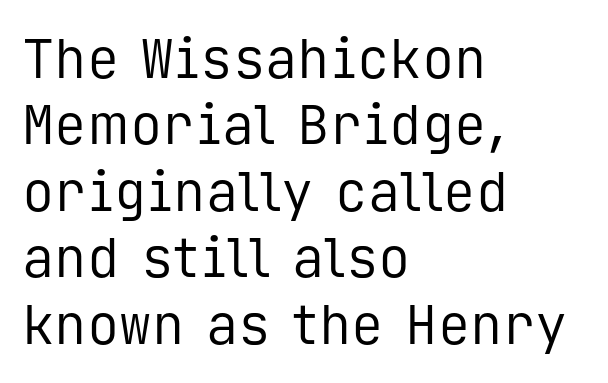
Teacher's note: observe the even left margin — that is flush-left alignment. This is not heavy type; no bold has been used. This rendering features lettering with no underline. Caption: standard tracking, unaltered.
